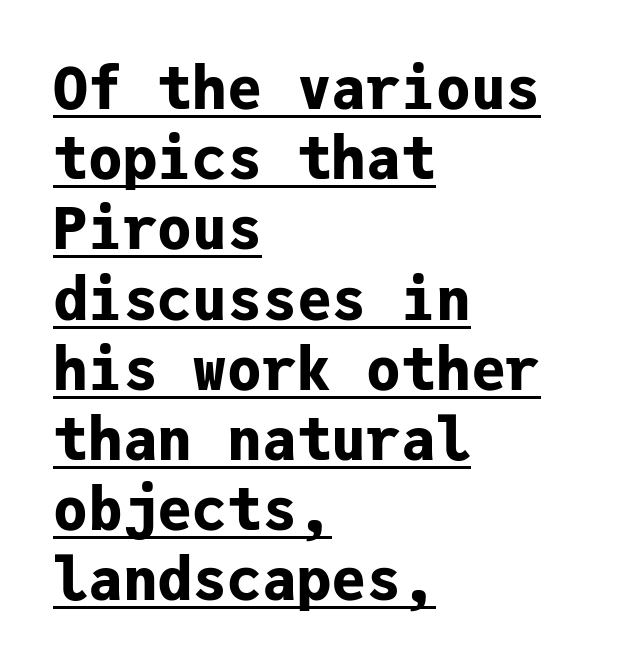
These lines are rendered in a fixed-pitch font. Font category for this specimen: sans-serif. Honestly, the letter spacing is just normal — you wouldn't notice it. Notice how thick the strokes are: this is what a full bold looks like. Ascenders rise straight up at ninety degrees.
